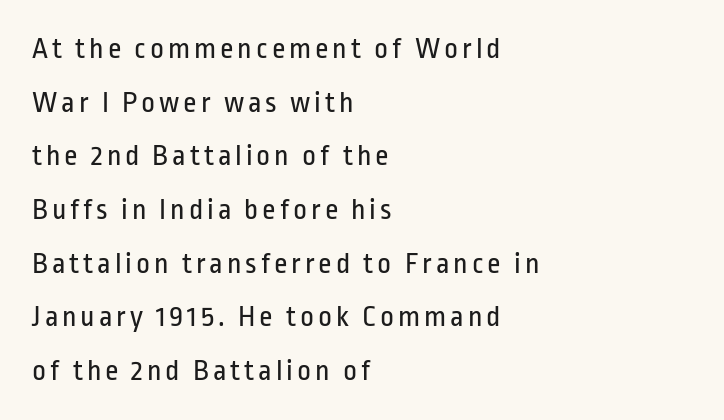
Note the varied advance widths — an 'i' is clearly narrower than an 'm'. Notice how the passage keeps a crisp vertical edge on the left only. The type sits square on the baseline with zero lean. The weight would be labelled regular, book, light, or lighter still.
